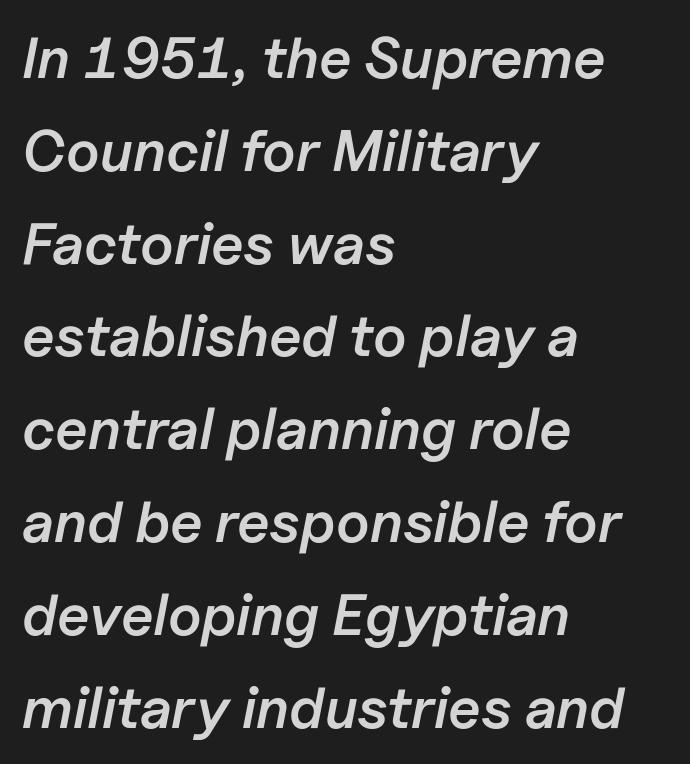
Anything drawn beneath the words? Only blank space. One-word summary of the alignment: left. Varying glyph widths throughout — classic text-font behaviour. Successive baselines arrive at the customary interval. Stems and bowls a touch heavier than normal — semibold. Would a proofreader flag this as italicized? Yes.
